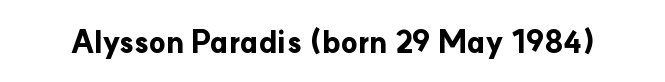
The image shows 30 px bold sans-serif type, upright; set normal letter spacing, not underlined; low stroke contrast and a small x-height.
